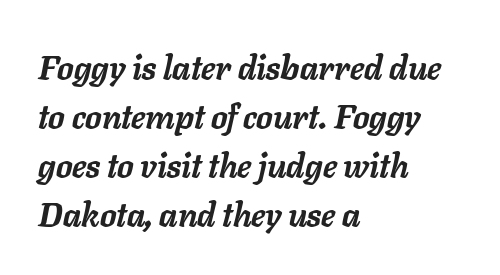
Q: Is the text bold? A: Yes.
Q: Is the text italic (slanted)? A: Yes, it leans right by about 11 degrees.
Q: Is the text underlined? A: No.
Q: How is the paragraph aligned? A: Left-aligned.
Q: Is the spacing between letters normal or unusually wide? A: Normal.
Q: Is the spacing between lines tight, normal or loose? A: Normal.
Q: Width (condensed, normal, or wide)? A: Normal.
Q: Stroke contrast? A: Low.
Q: x-height? A: Medium.
Q: Monospaced? A: No.
